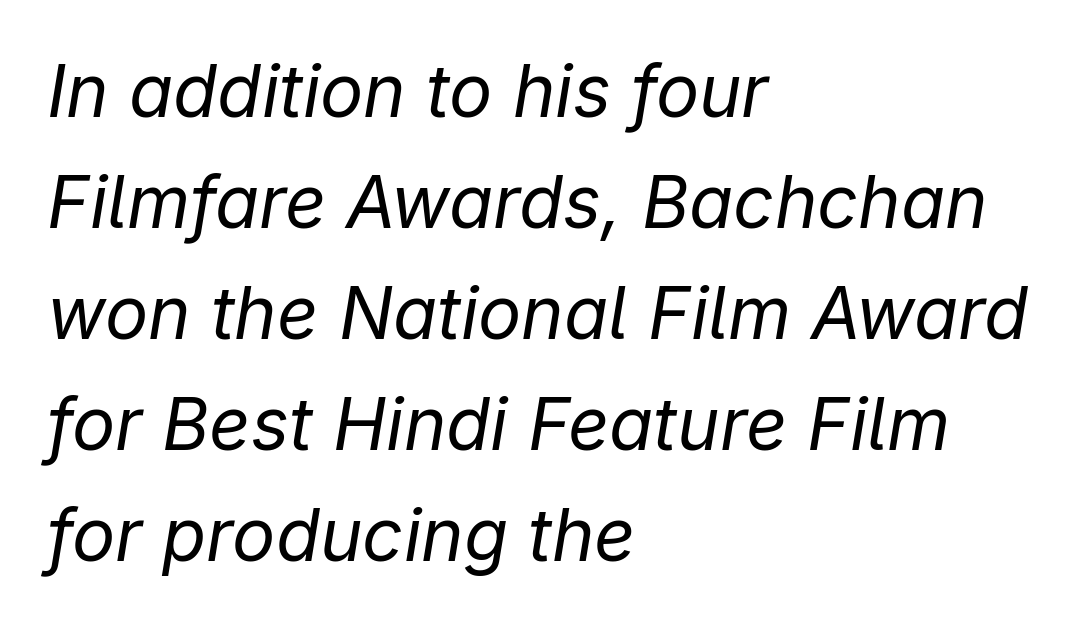
The image shows 72 px regular-weight type, italic (leaning right); set left-aligned, normal line spacing (1.54x), normal letter spacing, not underlined; low stroke contrast and a medium x-height.
